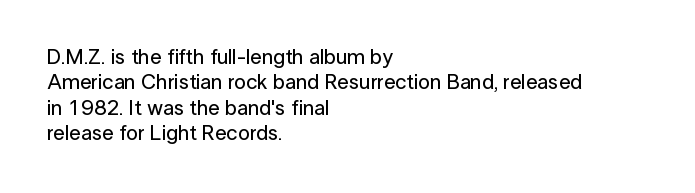
The image shows 21 px text type, upright; set left-aligned, line spacing 1.21x, normal letter spacing, not underlined.
